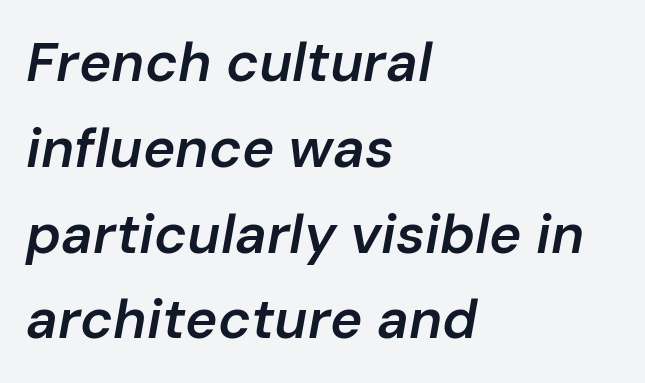
The image shows 55 px semibold type, italic (leaning right); set left-aligned, normal line spacing (1.56x), normal letter spacing, not underlined; low stroke contrast and a medium x-height.
